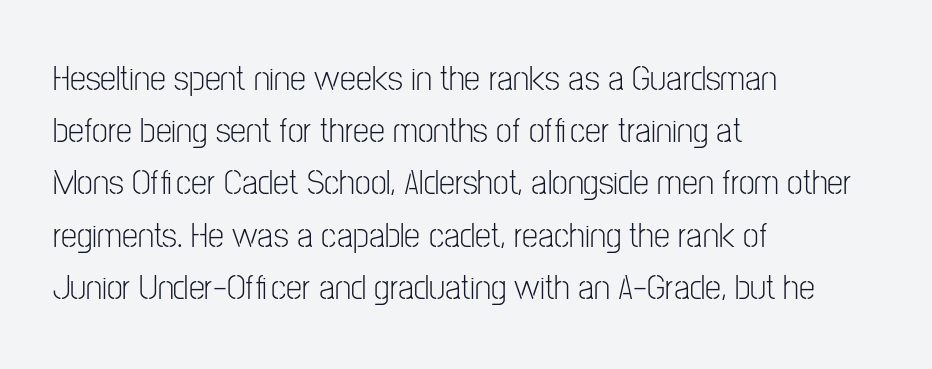
This is not heavy type; no bold has been used. Notice how descenders clear the ascenders below comfortably — that's standard leading. These lines are composed in type without serifs. Does extra space separate the letters? No, they use regular spacing.
